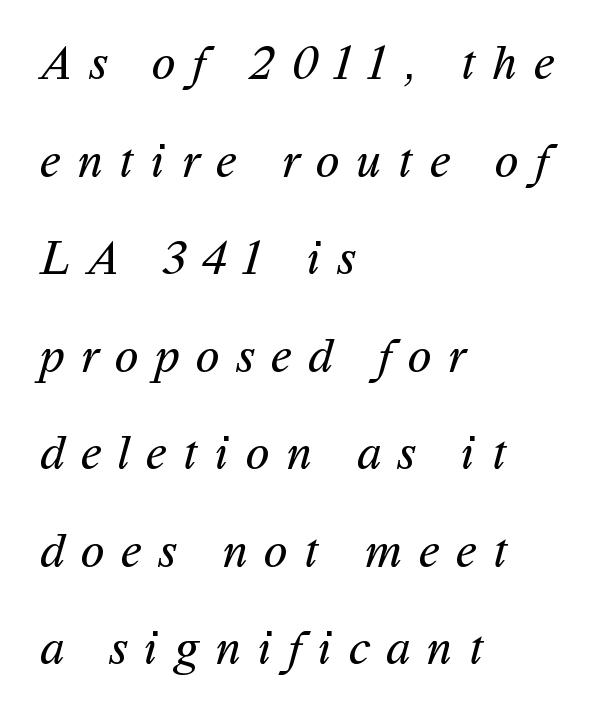
Compared with typical body copy, the letter spacing here is much looser. No extra ink here — the face is not bold. Each letter keeps its own natural width here, so spacing adapts to shape. A typesetter would call this leading open, well beyond the default.
